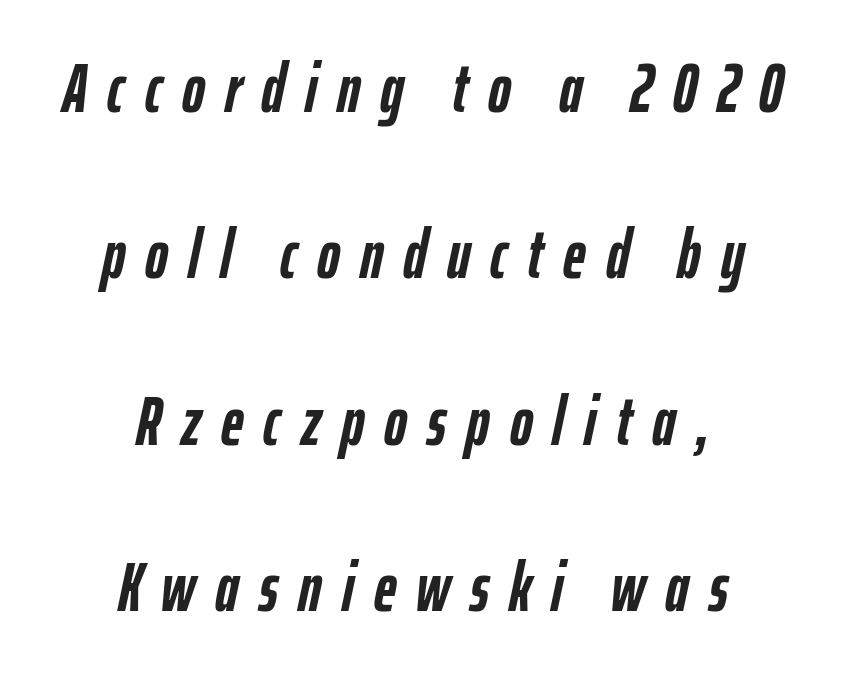
Whoever set this chose breathing room over compactness in the vertical rhythm. The foot of each line stays bare and open. The rendering uses natural spacing where letterforms have individual widths. Display-style spreading of the glyphs; the letterfit is very open.
